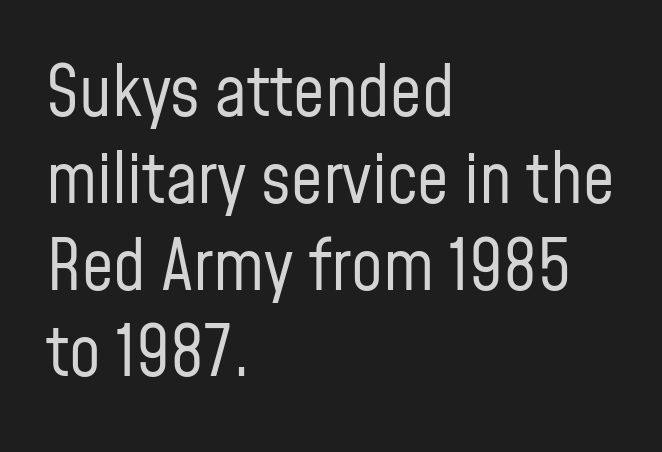
A typesetter would mark this as roman, not italic. Alignment: flush left. A typesetter would call this proportional, since set widths differ per character. Quick note: underline off. Each word holds together tightly as a unit, with standard inter-letter gaps. A quiet, ordinary-to-light weight characterises the typeface.
